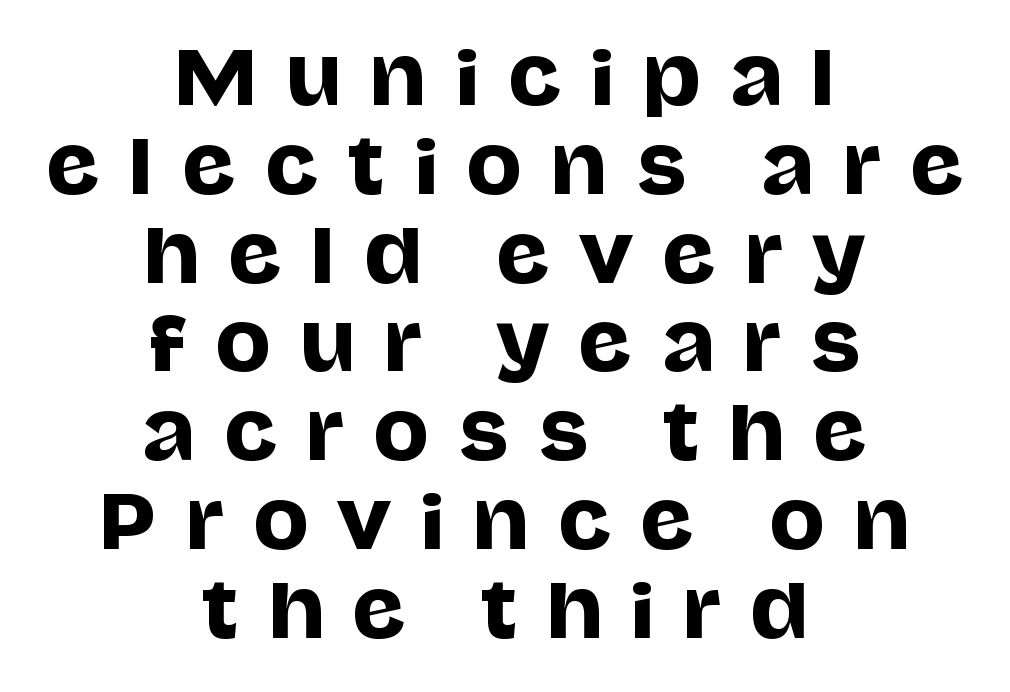
{"serif": "no", "italic": "no", "width": "normal", "stroke_contrast": "low", "x_height": "large", "monospaced": "no", "underline": "no", "align": "center", "line_spacing_ratio": 1.2, "letter_spacing": "wide", "letter_spacing_em": 0.39, "glyph_px": 74}
